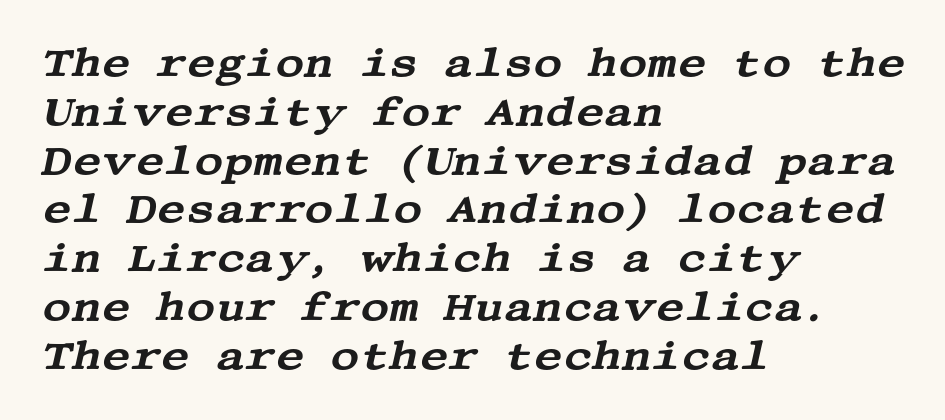
Q: Is the text italic (slanted)? A: Yes, it leans right by about 13 degrees.
Q: Is the typeface a serif or a sans-serif typeface? A: Serif.
Q: Is the text underlined? A: No.
Q: How is the paragraph aligned? A: Left-aligned.
Q: Is the spacing between letters normal or unusually wide? A: Normal.
Q: Width (condensed, normal, or wide)? A: Wide.
Q: Stroke contrast? A: Medium.
Q: x-height? A: Large.
